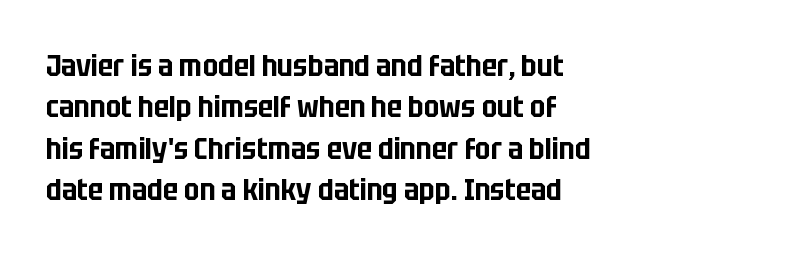
{"serif": "no", "italic": "no", "width": "condensed", "stroke_contrast": "low", "x_height": "large", "monospaced": "no", "underline": "no", "align": "left", "line_spacing": "normal", "line_spacing_ratio": 1.38, "letter_spacing": "normal", "letter_spacing_em": 0.0, "glyph_px": 30}
